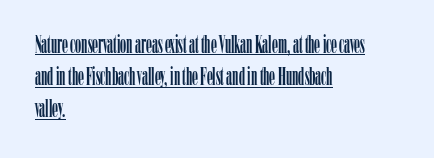
Q: Is the text italic (slanted)? A: No, it is upright.
Q: Is the text underlined? A: Yes.
Q: How is the paragraph aligned? A: Left-aligned.
Q: Is the spacing between letters normal or unusually wide? A: Normal.
Q: Is the spacing between lines tight, normal or loose? A: Normal.
